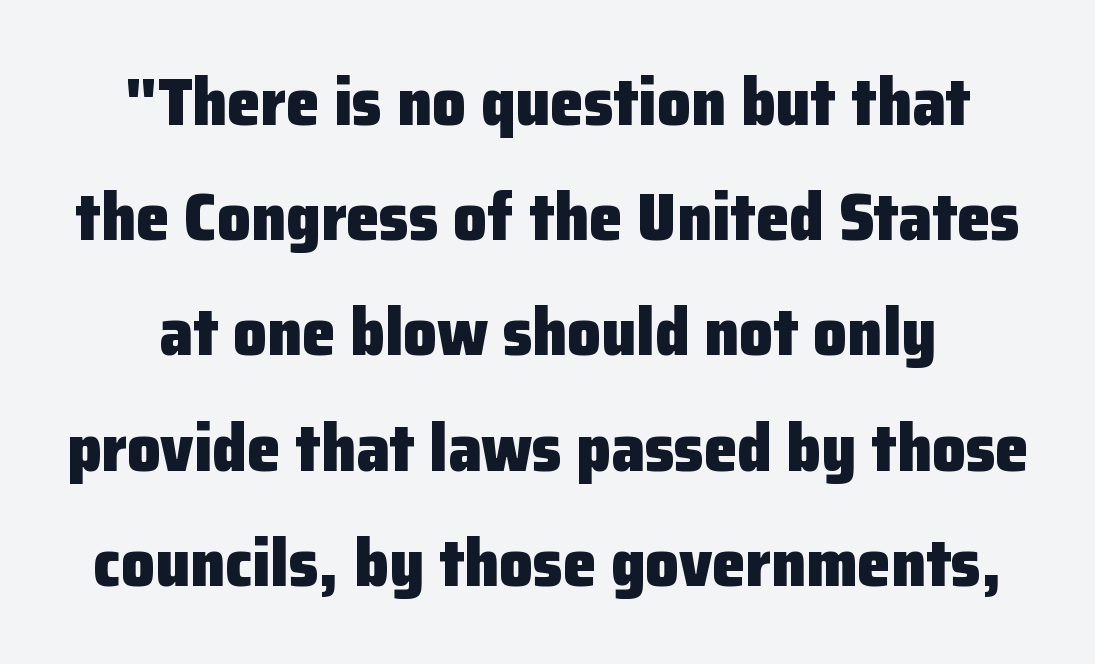
{"serif": "no", "italic": "no", "bold": "yes", "weight": "heavy", "width": "normal", "stroke_contrast": "low", "x_height": "medium", "monospaced": "no", "underline": "no", "align": "center", "line_spacing_ratio": 1.72, "letter_spacing": "normal", "letter_spacing_em": 0.0, "glyph_px": 67}
